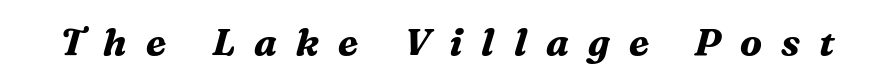
No word sits above an underline. The letters are spread apart with noticeably loose tracking. The strokes are fattened all the way to bold. Font category for this specimen: serif. This sample has the flowing, uneven cadence of proportional lettering.
